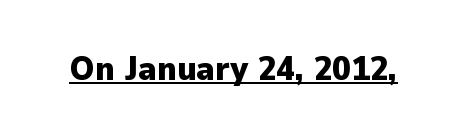
The image shows 34 px heavy sans-serif type, upright; set normal letter spacing, underlined; low stroke contrast and a medium x-height.
